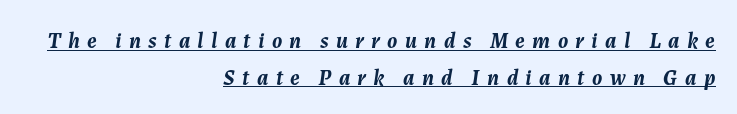
The gaps between neighbouring characters are conspicuously large. If you drew a ruler down the right edge, every line would touch it. Does the leading feel generous? No, just average. You can see a thin bar hugging the bottom of the glyphs.
